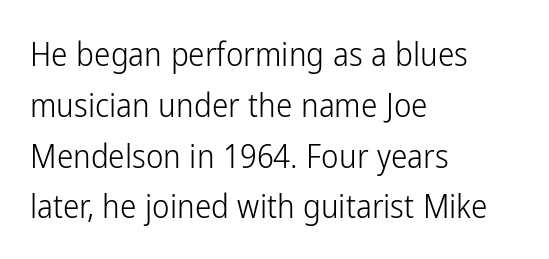
{"serif": "no", "italic": "no", "bold": "no", "weight": "light", "width": "condensed", "stroke_contrast": "low", "x_height": "medium", "monospaced": "no", "underline": "no", "align": "left", "line_spacing": "normal", "line_spacing_ratio": 1.54, "letter_spacing": "normal", "letter_spacing_em": 0.0, "glyph_px": 33}
